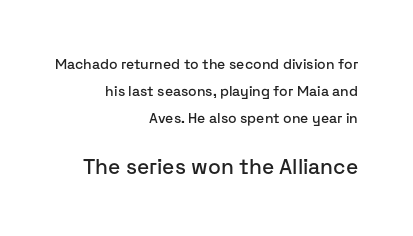
{"italic": "no", "underline": "no", "align": "right", "line_spacing": "loose", "line_spacing_ratio": 1.93, "letter_spacing": "normal", "letter_spacing_em": 0.0, "larger_block": "second", "size_ratio": 1.5, "glyph_px": 21}
